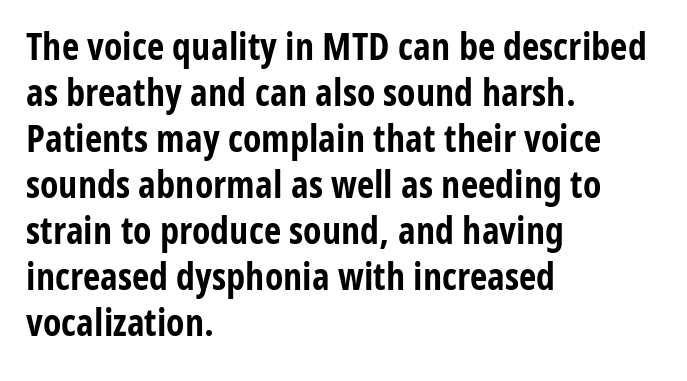
The image shows 38 px bold, condensed sans-serif type, upright; set left-aligned, line spacing 1.21x, normal letter spacing, not underlined; low stroke contrast and a medium x-height.
